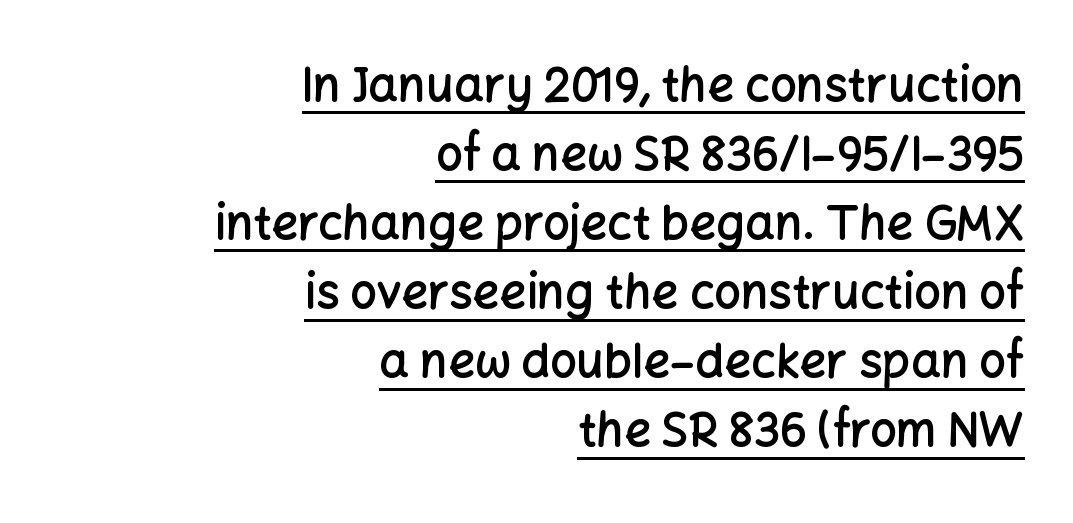
Quick note: not italic, upright. Typesetter's note: demi weight, one step under bold. Words appear dense and cohesive because spacing is normal. Notice how descenders clear the ascenders below comfortably — that's standard leading. Character widths vary here, with narrow letters taking less room than wide ones.
